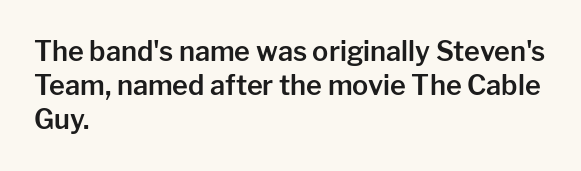
Q: Is the text italic (slanted)? A: No, it is upright.
Q: Is the text underlined? A: No.
Q: How is the paragraph aligned? A: Left-aligned.
Q: Is the spacing between letters normal or unusually wide? A: Normal.
Q: Is the spacing between lines tight, normal or loose? A: Normal.
